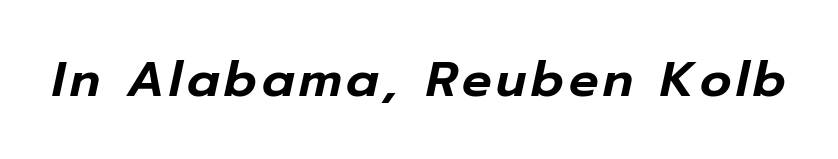
{"italic": "yes", "lean": "right", "slant_degrees": 12, "width": "normal", "stroke_contrast": "low", "x_height": "medium", "monospaced": "no", "underline": "no", "glyph_px": 49}
